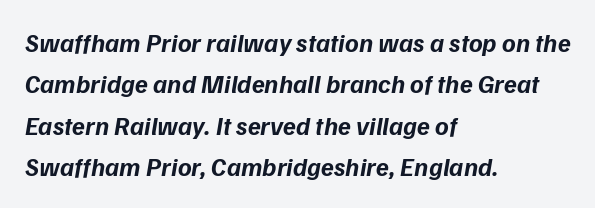
The compositor pushed each line to the left boundary. The passage shown stacks its lines at a standard gap. Caption: bold face, heavy strokes. The rendering applies a slant to the glyphs.
